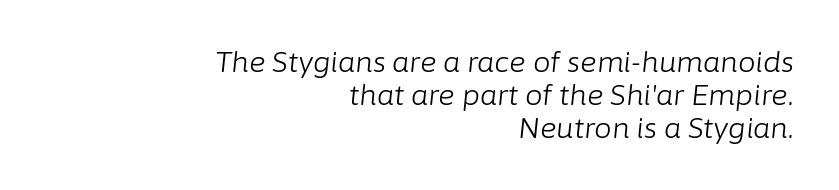
{"italic": "yes", "lean": "right", "slant_degrees": 6, "bold": "no", "weight": "light", "width": "normal", "stroke_contrast": "low", "x_height": "medium", "monospaced": "no", "underline": "no", "align": "right", "line_spacing_ratio": 1.17, "letter_spacing": "normal", "letter_spacing_em": 0.0, "glyph_px": 28}
